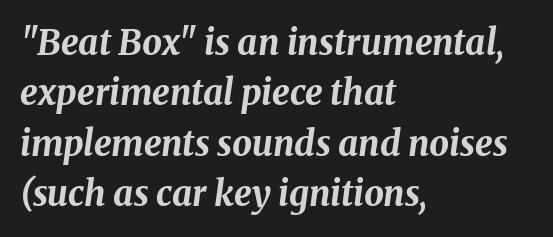
Any mark beneath the type? The region is blank. Would a proofreader flag this as italicized? Yes. Varying glyph widths throughout — classic text-font behaviour. The tracking reads as untouched default to a designer's eye. Each new line begins a customary step beneath the previous one.
